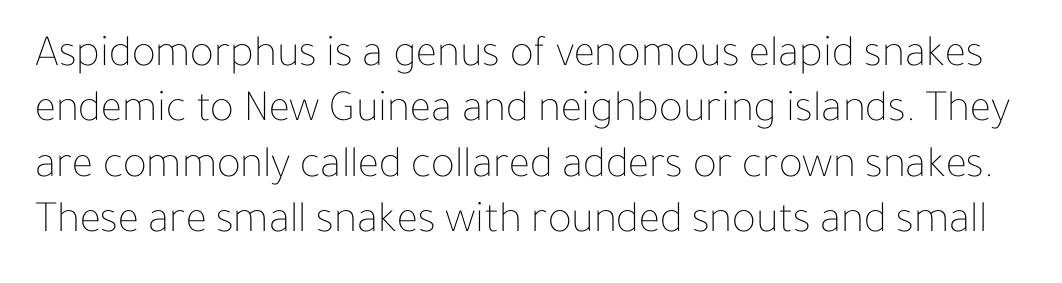
Q: Is the text bold? A: No.
Q: Is the text italic (slanted)? A: No, it is upright.
Q: Is the text underlined? A: No.
Q: Is the spacing between letters normal or unusually wide? A: Normal.
Q: Width (condensed, normal, or wide)? A: Normal.
Q: Stroke contrast? A: Low.
Q: x-height? A: Medium.
Q: Monospaced? A: No.
